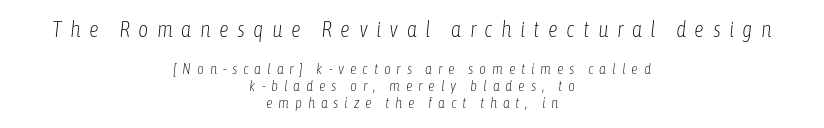
The space between consecutive lines is stingy. Descenders hang freely into open space. Caption: upper text group enlarged, lower text group reduced. Every row of glyphs is offset so its center matches the block's center.
